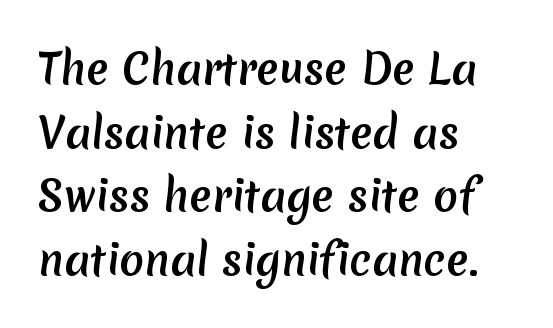
Tracking value appears to be zero — textbook default spacing. These lines are rendered in a variable-pitch font. Rows of type keep a routine distance in the vertical direction. You can tell from the bare stems that sans-serif type was used. Descenders hang freely into open space. The lines are quadded left.
